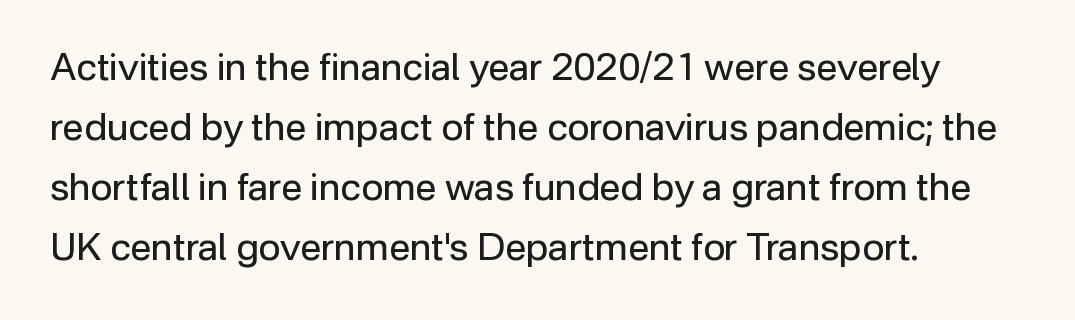
Q: Is the text bold? A: No.
Q: Is the text italic (slanted)? A: No, it is upright.
Q: Is the typeface a serif or a sans-serif typeface? A: Sans-serif.
Q: Is the text underlined? A: No.
Q: How is the paragraph aligned? A: Left-aligned.
Q: Is the spacing between letters normal or unusually wide? A: Normal.
Q: Is the spacing between lines tight, normal or loose? A: Normal.
Q: Width (condensed, normal, or wide)? A: Normal.
Q: Stroke contrast? A: Low.
Q: x-height? A: Medium.
Q: Monospaced? A: No.
